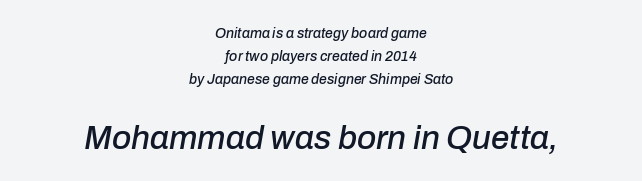
The image shows 33 px text type, italic (leaning right); set centered, normal line spacing (1.63x), normal letter spacing, not underlined; the second (bottom) block is 2.36x larger; low stroke contrast and a medium x-height.
